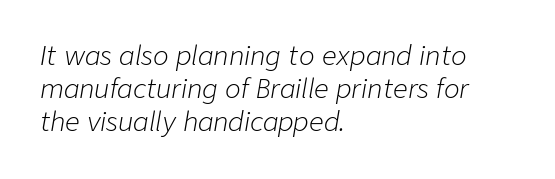
Q: Is the text bold? A: No.
Q: Is the text italic (slanted)? A: Yes, it leans right by about 9 degrees.
Q: Is the text underlined? A: No.
Q: How is the paragraph aligned? A: Left-aligned.
Q: Is the spacing between letters normal or unusually wide? A: Normal.
Q: Is the spacing between lines tight, normal or loose? A: Normal.
